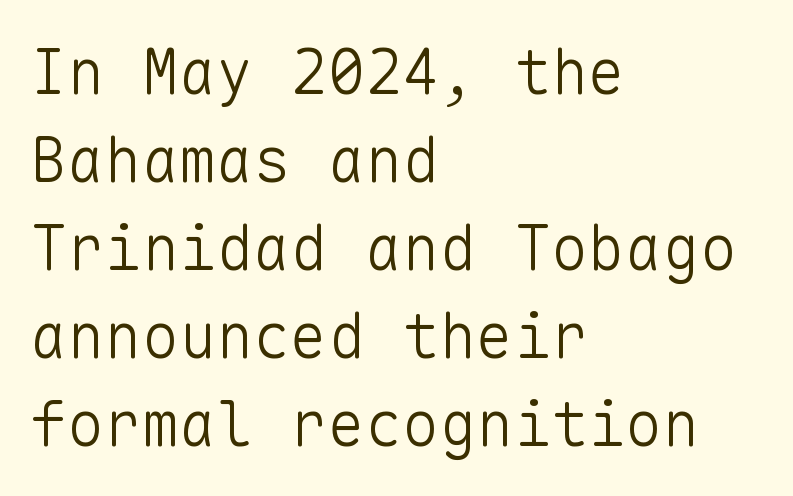
{"serif": "no", "italic": "no", "bold": "no", "weight": "light", "width": "normal", "stroke_contrast": "low", "x_height": "medium", "monospaced": "yes", "underline": "no", "align": "left", "line_spacing": "normal", "line_spacing_ratio": 1.42, "letter_spacing": "normal", "letter_spacing_em": 0.0, "glyph_px": 62}
